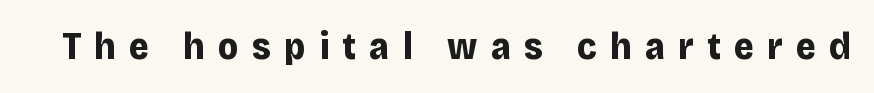
Q: Is the text bold? A: Yes.
Q: Is the text italic (slanted)? A: No, it is upright.
Q: Is the typeface a serif or a sans-serif typeface? A: Sans-serif.
Q: Is the text underlined? A: No.
Q: Is the spacing between letters normal or unusually wide? A: Unusually wide.
Q: Width (condensed, normal, or wide)? A: Normal.
Q: Stroke contrast? A: Low.
Q: x-height? A: Large.
Q: Monospaced? A: No.
